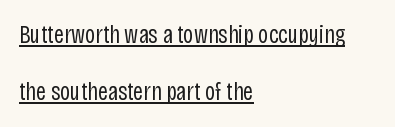
The passage is arranged the way most books set body copy — flush left. Nothing unusual about the tracking: characters are spaced as the font intends. The axis of the letterforms is exactly vertical. This rendering features underlined lettering. The font sits on the lighter half of the weight spectrum, regular included.
